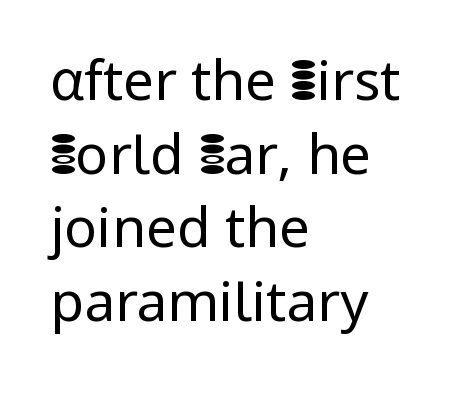
Q: Is the text bold? A: No.
Q: Is the text italic (slanted)? A: No, it is upright.
Q: Is the typeface a serif or a sans-serif typeface? A: Sans-serif.
Q: Is the text underlined? A: No.
Q: How is the paragraph aligned? A: Left-aligned.
Q: Is the spacing between letters normal or unusually wide? A: Normal.
Q: Is the spacing between lines tight, normal or loose? A: Normal.
Q: Width (condensed, normal, or wide)? A: Normal.
Q: Stroke contrast? A: Low.
Q: x-height? A: Medium.
Q: Monospaced? A: No.
